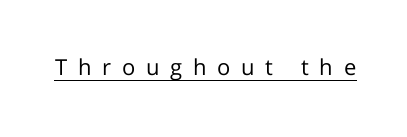
Q: Is the text bold? A: No.
Q: Is the text italic (slanted)? A: No, it is upright.
Q: Is the text underlined? A: Yes.
Q: Is the spacing between letters normal or unusually wide? A: Unusually wide.
